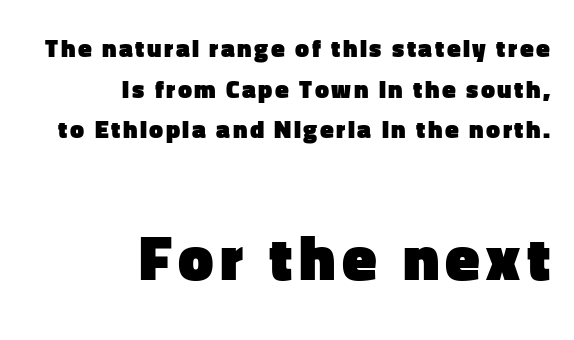
The image shows 63 px heavy sans-serif type, upright; set right-aligned, normal line spacing (1.63x), not underlined; the second (bottom) block is 2.52x larger; low stroke contrast and a medium x-height.
